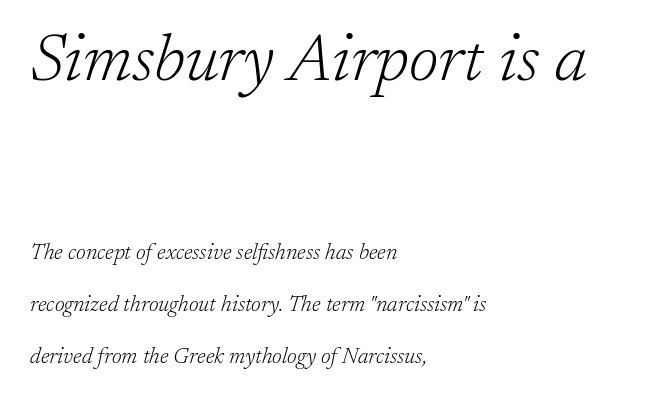
Q: Is the text bold? A: No.
Q: Is the text italic (slanted)? A: Yes, it leans right by about 17 degrees.
Q: Is the typeface a serif or a sans-serif typeface? A: Serif.
Q: Is the text underlined? A: No.
Q: How is the paragraph aligned? A: Left-aligned.
Q: Is the spacing between letters normal or unusually wide? A: Normal.
Q: Is the spacing between lines tight, normal or loose? A: Loose.
Q: Which block of text is set in a larger size, the first (top) or the second (bottom)? A: The first (top) one.
Q: Width (condensed, normal, or wide)? A: Normal.
Q: Stroke contrast? A: Low.
Q: x-height? A: Medium.
Q: Monospaced? A: No.
